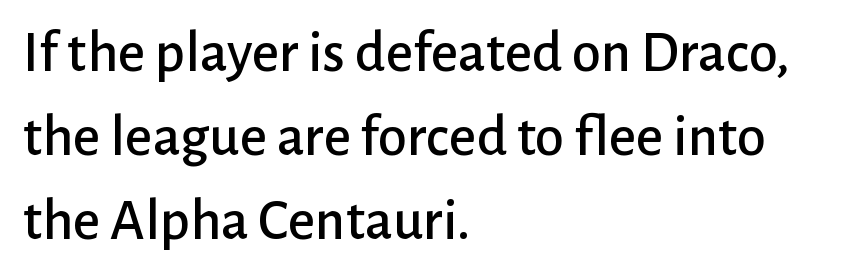
Honestly, there is no underline to notice here at all. The gaps between neighbouring characters are ordinary and unremarkable. How would I describe the line gaps? Plain and ordinary. If you drew a ruler down the left edge, every line would touch it.
